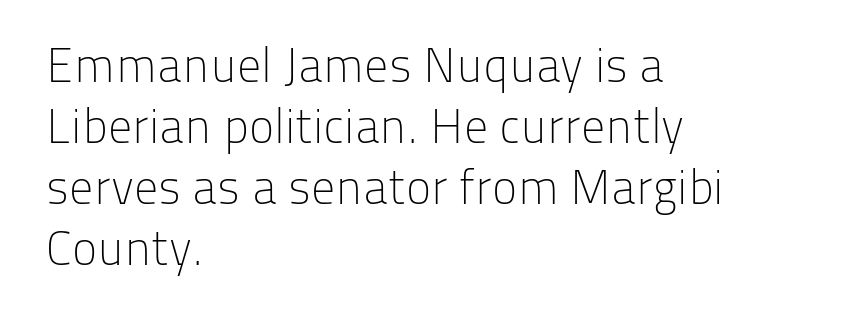
The image shows 48 px light sans-serif type, upright; set left-aligned, normal line spacing (1.27x), normal letter spacing, not underlined; low stroke contrast and a medium x-height.
